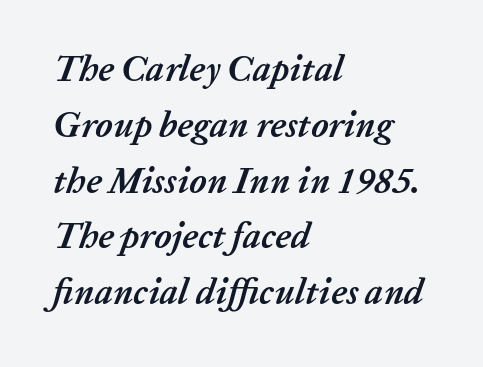
Leftover space on each line is placed entirely after the last word. Looks like regular typesetting: each glyph gets only the width it needs. Each glyph is drawn with heavy, bold strokes. Honestly, there is no underline to notice here at all. Rendered with sloped, italic letterforms. Nobody touched the tracking dial on this one.
